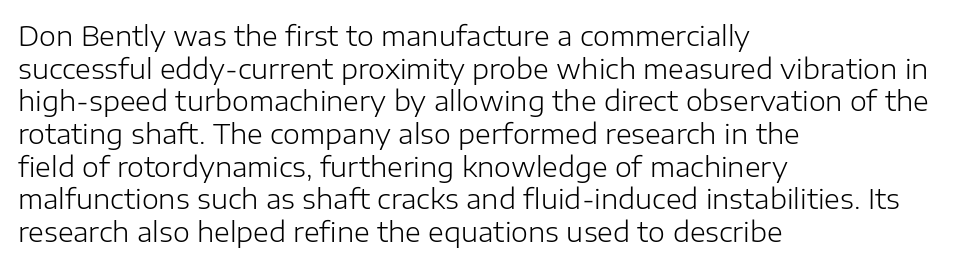
What stands out about the letter spacing? Nothing — it is the standard amount. This is not heavy type; no bold has been used. Just letters on the line, the space beneath them empty. Notice how the stems are strictly vertical — no italics here. This rendering uses left alignment, leaving the right contour irregular.
